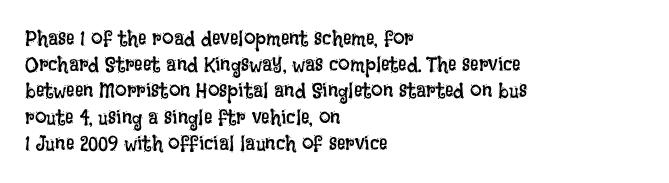
Q: Is the text bold? A: No.
Q: Is the text italic (slanted)? A: No, it is upright.
Q: Is the text underlined? A: No.
Q: How is the paragraph aligned? A: Left-aligned.
Q: Is the spacing between letters normal or unusually wide? A: Normal.
Q: Is the spacing between lines tight, normal or loose? A: Normal.
